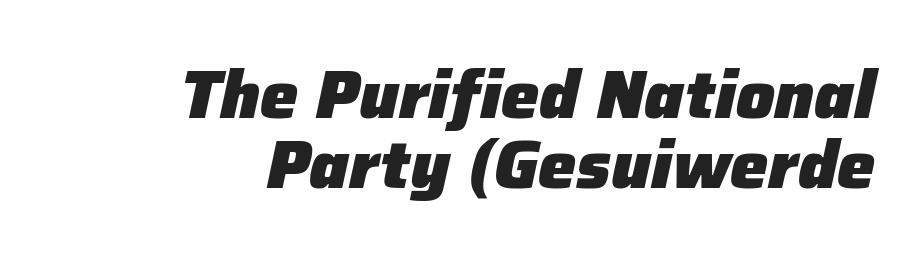
Looks like regular typesetting: each glyph gets only the width it needs. Honestly, the rows look squashed on top of each other. Caption: multi-line text, flush right, ragged left. Descenders hang freely into open space.
